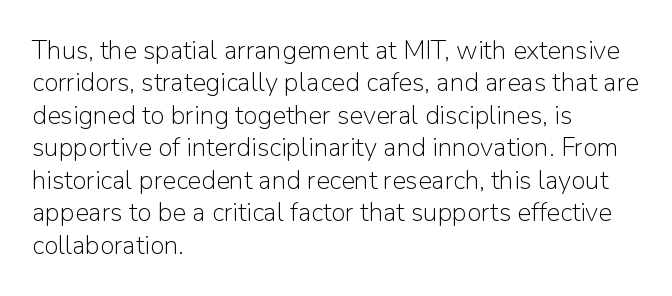
{"italic": "no", "bold": "no", "underline": "no", "align": "left", "line_spacing": "normal", "line_spacing_ratio": 1.25, "letter_spacing": "normal", "letter_spacing_em": 0.0, "glyph_px": 26}
